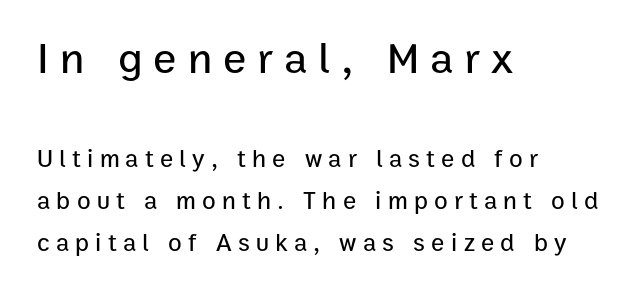
{"serif": "no", "italic": "no", "width": "normal", "stroke_contrast": "low", "x_height": "medium", "monospaced": "no", "underline": "no", "align": "left", "line_spacing": "normal", "line_spacing_ratio": 1.69, "letter_spacing": "wide", "letter_spacing_em": 0.25, "larger_block": "first", "size_ratio": 1.76, "glyph_px": 44}
